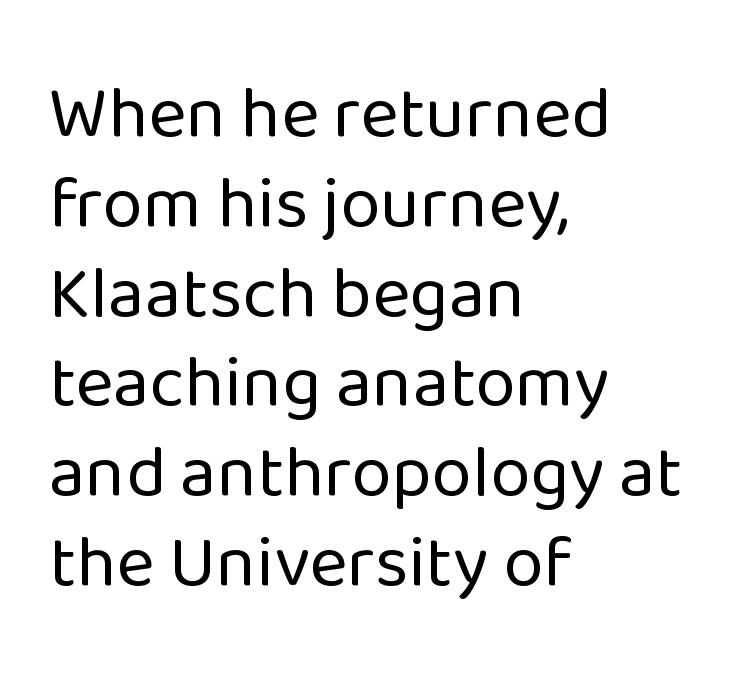
Quick note: underline off. On a weight scale, this lands at 450 or below. Here the designer chose a conventional face with non-uniform glyph widths. Each word holds together tightly as a unit, with standard inter-letter gaps.
